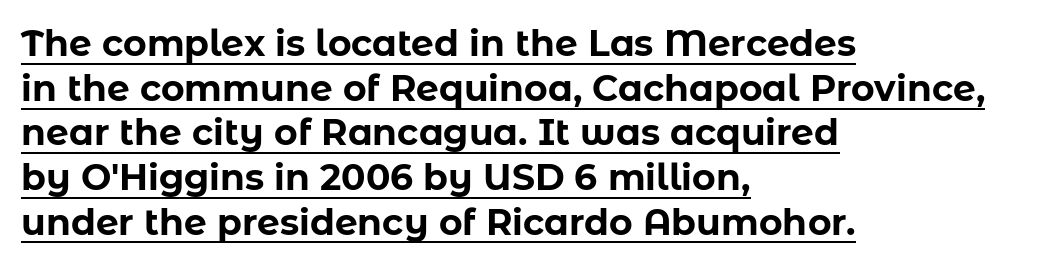
Note the varied advance widths — an 'i' is clearly narrower than an 'm'. Visually the block forms a straight wall on the left and a jagged coastline on the right. What decoration does the sample have? An underline. The glyphs have the mass of a bold cut. These lines keep a tight, regular rhythm from letter to letter. If you drew a line through each stem, it would be perfectly vertical.
